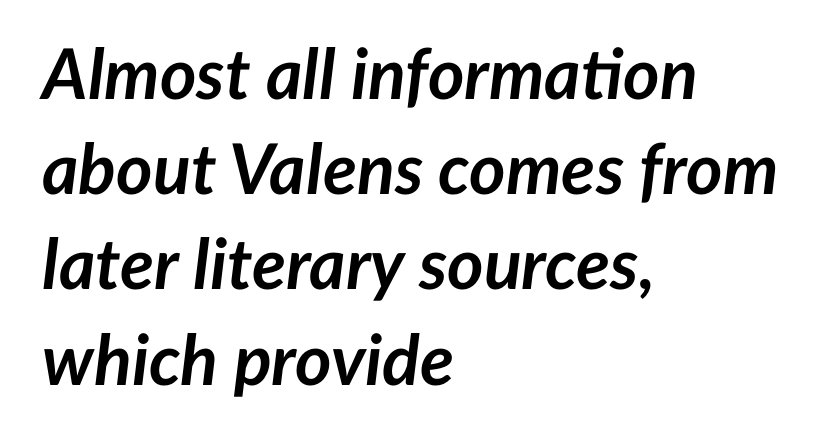
{"italic": "yes", "lean": "right", "slant_degrees": 7, "bold": "yes", "weight": "semibold", "width": "normal", "stroke_contrast": "low", "x_height": "medium", "monospaced": "no", "underline": "no", "align": "left", "line_spacing": "normal", "line_spacing_ratio": 1.36, "letter_spacing": "normal", "letter_spacing_em": 0.0, "glyph_px": 70}
